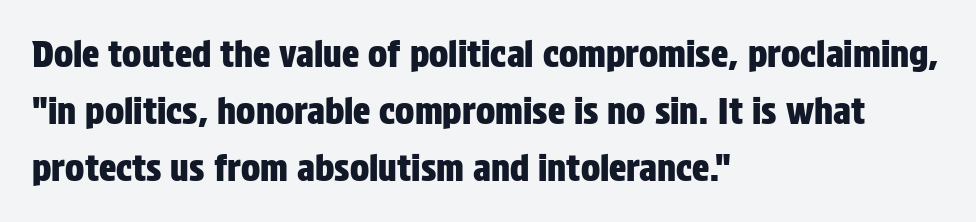
Q: Is the text italic (slanted)? A: No, it is upright.
Q: Is the typeface a serif or a sans-serif typeface? A: Sans-serif.
Q: Is the text underlined? A: No.
Q: How is the paragraph aligned? A: Left-aligned.
Q: Is the spacing between letters normal or unusually wide? A: Normal.
Q: Is the spacing between lines tight, normal or loose? A: Normal.
Q: Width (condensed, normal, or wide)? A: Condensed.
Q: Stroke contrast? A: Low.
Q: x-height? A: Large.
Q: Monospaced? A: No.
